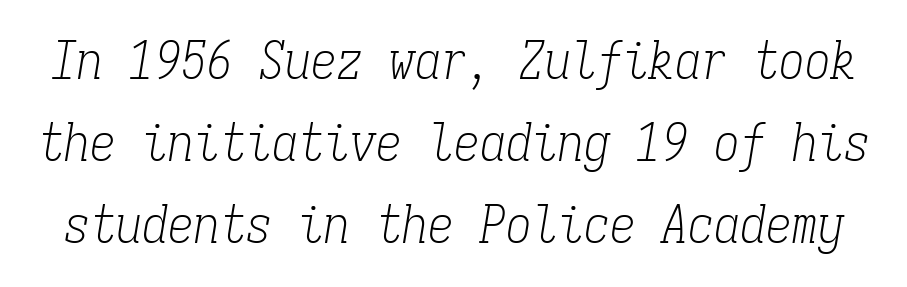
The image shows 52 px light, condensed serif type, italic (leaning right), monospaced; set normal line spacing (1.58x), normal letter spacing, not underlined; low stroke contrast and a medium x-height.
